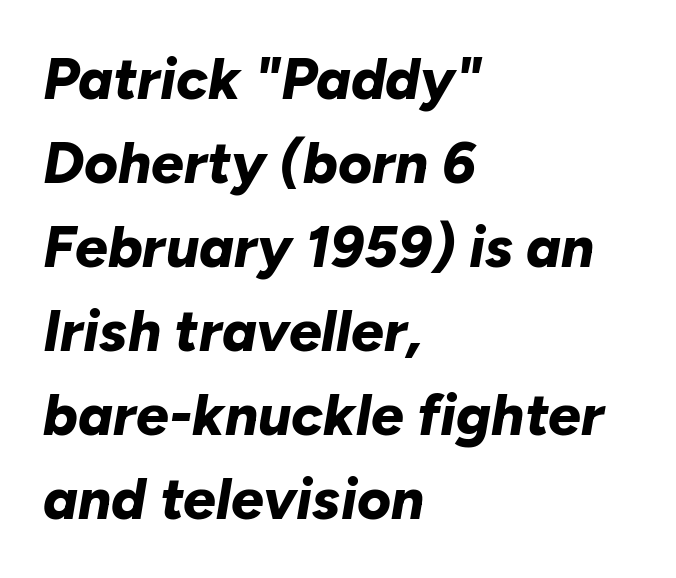
The image shows 58 px bold type, italic (leaning right); set left-aligned, normal line spacing (1.45x), normal letter spacing, not underlined; low stroke contrast and a medium x-height.
